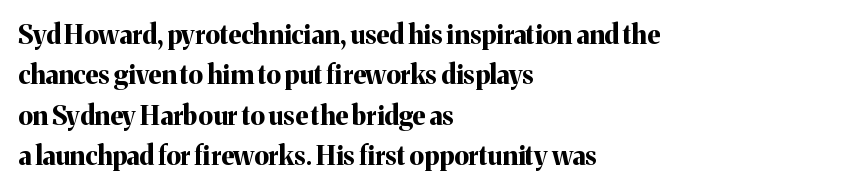
The image shows 26 px bold type, upright; set left-aligned, normal line spacing (1.55x), normal letter spacing, not underlined.
